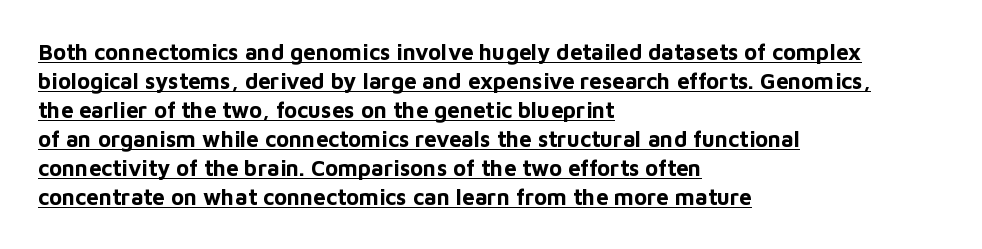
{"italic": "no", "bold": "yes", "underline": "yes", "align": "left", "line_spacing": "normal", "line_spacing_ratio": 1.32, "letter_spacing": "normal", "letter_spacing_em": 0.0, "glyph_px": 22}
